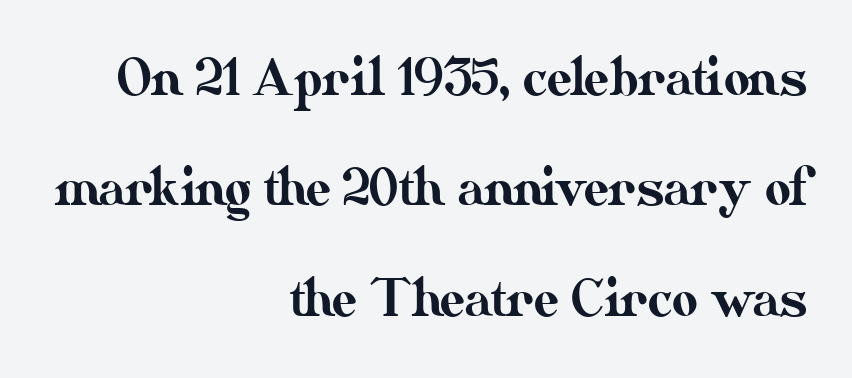
Q: Is the text italic (slanted)? A: No, it is upright.
Q: Is the text underlined? A: No.
Q: How is the paragraph aligned? A: Right-aligned.
Q: Is the spacing between letters normal or unusually wide? A: Normal.
Q: Is the spacing between lines tight, normal or loose? A: Loose.
Q: Width (condensed, normal, or wide)? A: Normal.
Q: Stroke contrast? A: Medium.
Q: x-height? A: Small.
Q: Monospaced? A: No.
